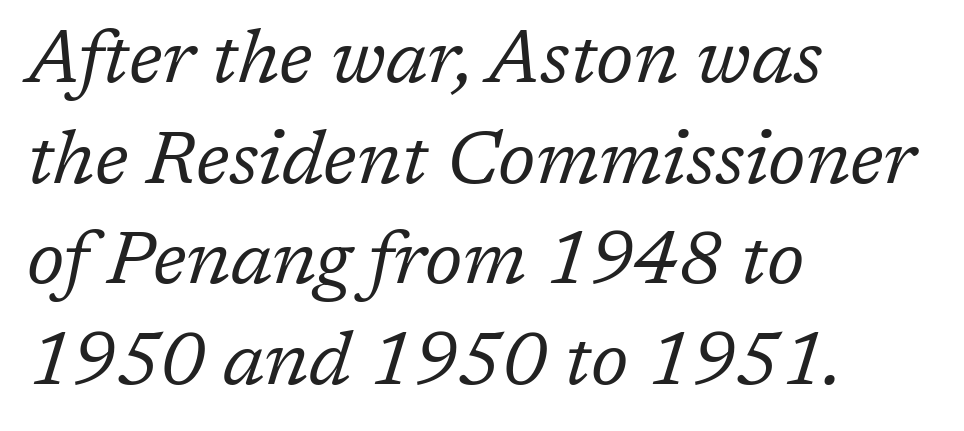
{"serif": "yes", "italic": "yes", "lean": "right", "slant_degrees": 17, "bold": "no", "weight": "regular", "width": "normal", "stroke_contrast": "low", "x_height": "medium", "monospaced": "no", "underline": "no", "align": "left", "line_spacing": "normal", "line_spacing_ratio": 1.36, "letter_spacing": "normal", "letter_spacing_em": 0.0, "glyph_px": 74}
